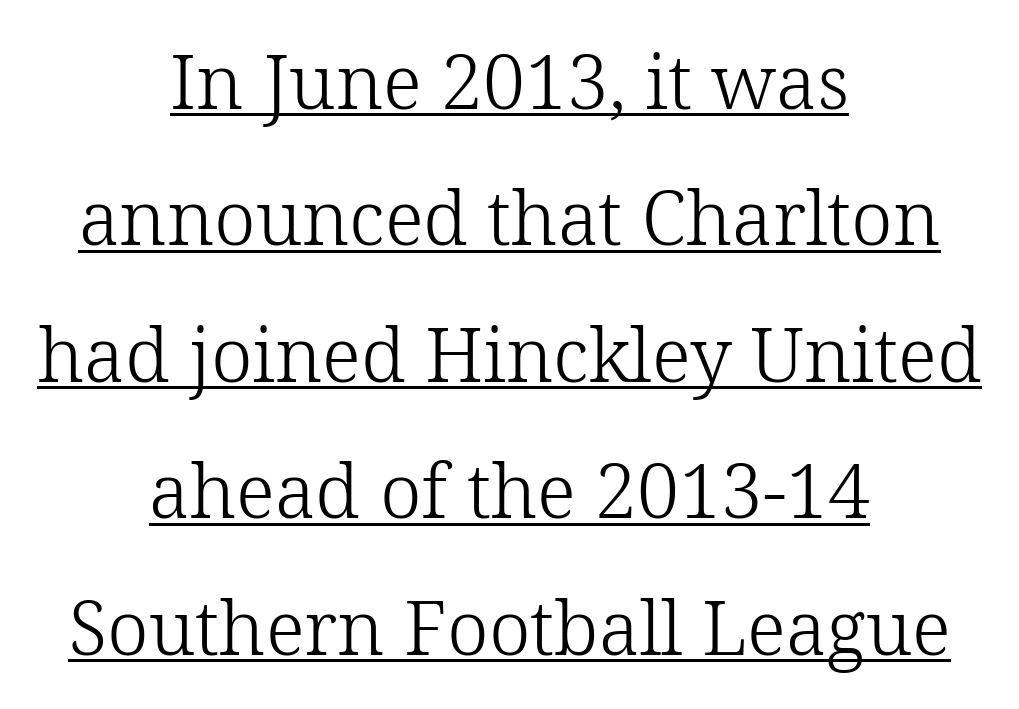
Q: Is the text bold? A: No.
Q: Is the text italic (slanted)? A: No, it is upright.
Q: Is the typeface a serif or a sans-serif typeface? A: Serif.
Q: Is the text underlined? A: Yes.
Q: How is the paragraph aligned? A: Centered.
Q: Is the spacing between letters normal or unusually wide? A: Normal.
Q: Width (condensed, normal, or wide)? A: Normal.
Q: Stroke contrast? A: Low.
Q: x-height? A: Medium.
Q: Monospaced? A: No.
